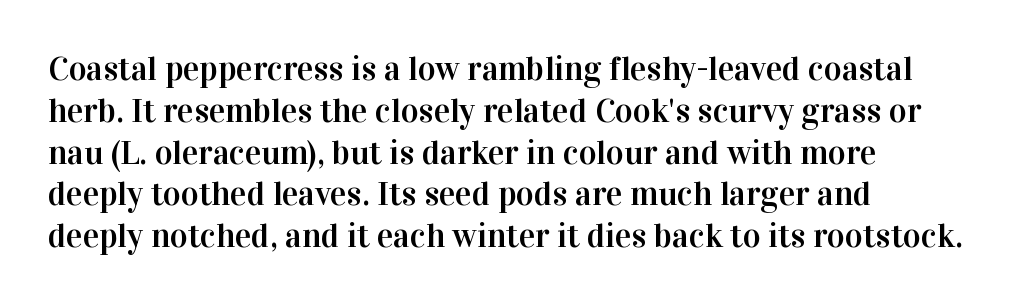
Q: Is the text italic (slanted)? A: No, it is upright.
Q: Is the typeface a serif or a sans-serif typeface? A: Serif.
Q: Is the text underlined? A: No.
Q: How is the paragraph aligned? A: Left-aligned.
Q: Is the spacing between letters normal or unusually wide? A: Normal.
Q: Width (condensed, normal, or wide)? A: Normal.
Q: Stroke contrast? A: High.
Q: x-height? A: Medium.
Q: Monospaced? A: No.
